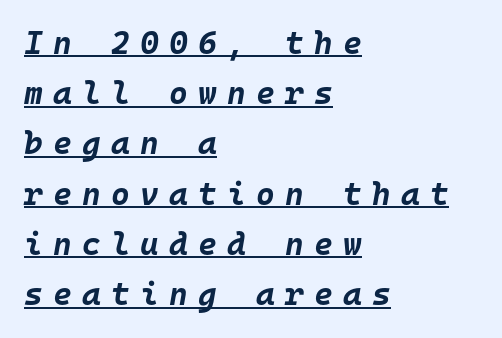
{"italic": "yes", "lean": "right", "slant_degrees": 10, "bold": "yes", "weight": "bold", "width": "normal", "stroke_contrast": "low", "x_height": "large", "monospaced": "yes", "underline": "yes", "align": "left", "line_spacing": "normal", "line_spacing_ratio": 1.57, "letter_spacing": "wide", "letter_spacing_em": 0.32, "glyph_px": 32}
